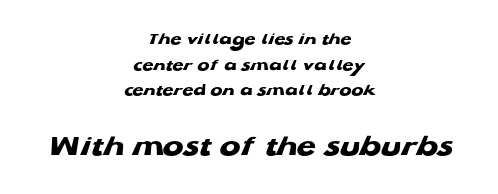
Is the letter spacing exaggerated? No — it looks like the ordinary default. Character widths vary here, with narrow letters taking less room than wide ones. The designer gave the closing block more size than the opening block. The passage shown is emphatically bold. Serifs: no, the terminals of the letterforms are clean.
